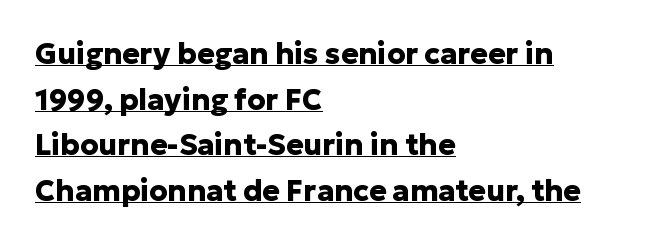
{"serif": "no", "italic": "no", "bold": "yes", "weight": "heavy", "width": "normal", "stroke_contrast": "low", "x_height": "medium", "monospaced": "no", "underline": "yes", "align": "left", "line_spacing": "normal", "line_spacing_ratio": 1.57, "letter_spacing": "normal", "letter_spacing_em": 0.0, "glyph_px": 29}
